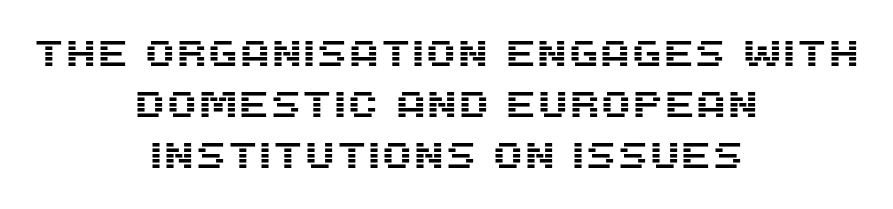
Q: Is the text italic (slanted)? A: No, it is upright.
Q: Is the typeface a serif or a sans-serif typeface? A: Sans-serif.
Q: Is the text underlined? A: No.
Q: How is the paragraph aligned? A: Centered.
Q: Is the spacing between letters normal or unusually wide? A: Normal.
Q: Is the spacing between lines tight, normal or loose? A: Normal.
Q: Width (condensed, normal, or wide)? A: Normal.
Q: Stroke contrast? A: Medium.
Q: x-height? A: Large.
Q: Monospaced? A: No.
